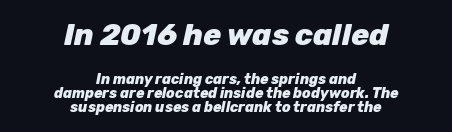
Q: Is the text bold? A: Yes.
Q: Is the text italic (slanted)? A: Yes, it leans right by about 12 degrees.
Q: Is the text underlined? A: No.
Q: How is the paragraph aligned? A: Centered.
Q: Is the spacing between letters normal or unusually wide? A: Normal.
Q: Is the spacing between lines tight, normal or loose? A: Tight.
Q: Which block of text is set in a larger size, the first (top) or the second (bottom)? A: The first (top) one.
Q: Width (condensed, normal, or wide)? A: Normal.
Q: Stroke contrast? A: Low.
Q: x-height? A: Medium.
Q: Monospaced? A: No.
